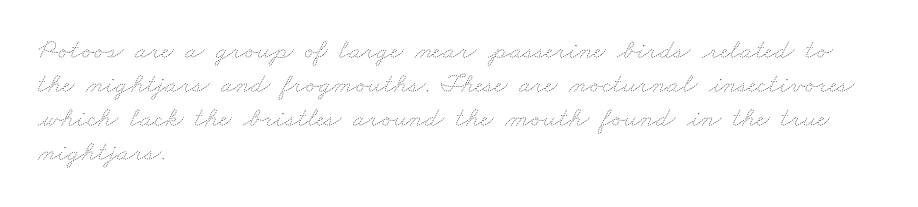
Q: Is the text bold? A: No.
Q: Is the text underlined? A: No.
Q: How is the paragraph aligned? A: Left-aligned.
Q: Is the spacing between letters normal or unusually wide? A: Normal.
Q: Width (condensed, normal, or wide)? A: Wide.
Q: Stroke contrast? A: Low.
Q: x-height? A: Small.
Q: Monospaced? A: No.
